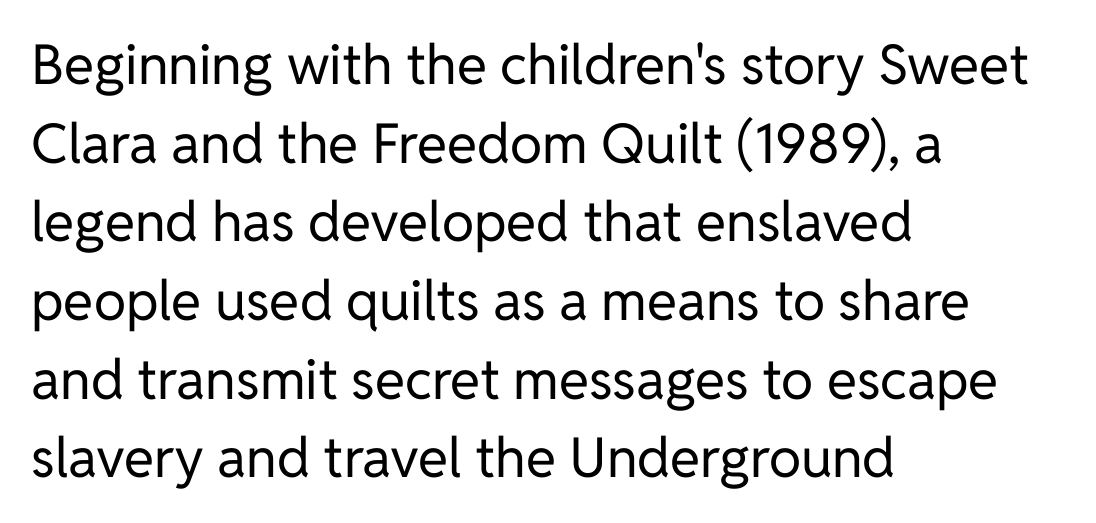
Q: Is the text bold? A: No.
Q: Is the text italic (slanted)? A: No, it is upright.
Q: Is the typeface a serif or a sans-serif typeface? A: Sans-serif.
Q: Is the text underlined? A: No.
Q: How is the paragraph aligned? A: Left-aligned.
Q: Is the spacing between letters normal or unusually wide? A: Normal.
Q: Is the spacing between lines tight, normal or loose? A: Normal.
Q: Width (condensed, normal, or wide)? A: Normal.
Q: Stroke contrast? A: Low.
Q: x-height? A: Medium.
Q: Monospaced? A: No.
